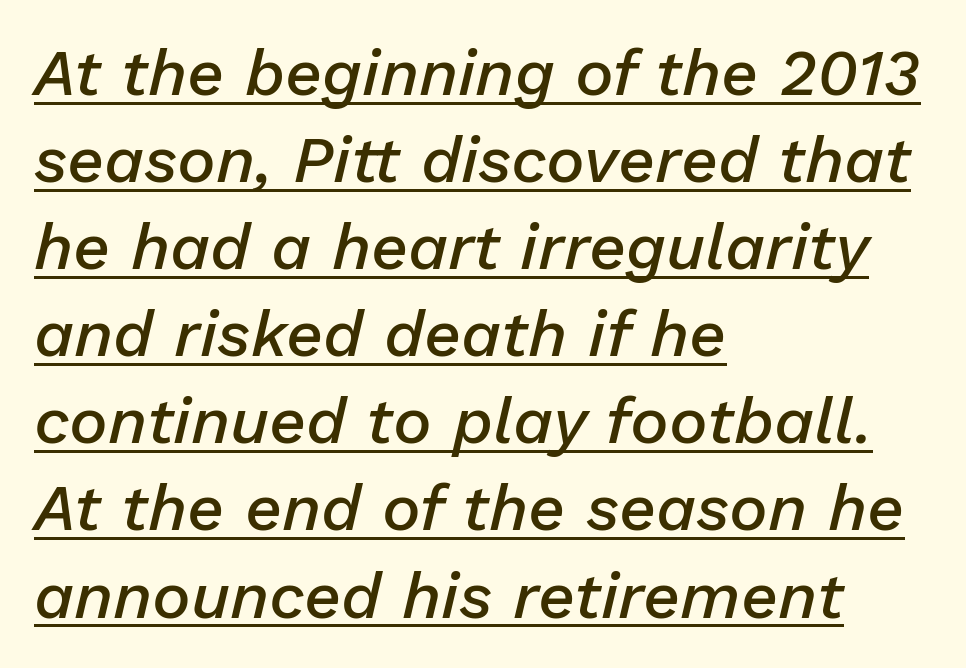
{"italic": "yes", "lean": "right", "slant_degrees": 13, "bold": "semi", "weight": "semibold", "width": "normal", "stroke_contrast": "low", "x_height": "medium", "monospaced": "no", "underline": "yes", "align": "left", "line_spacing": "normal", "line_spacing_ratio": 1.34, "letter_spacing": "normal", "letter_spacing_em": 0.0, "glyph_px": 65}
